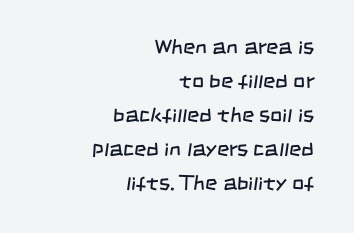
{"bold": "no", "underline": "no", "align": "right", "line_spacing": "normal", "line_spacing_ratio": 1.62, "letter_spacing": "normal", "letter_spacing_em": 0.0, "glyph_px": 21}
